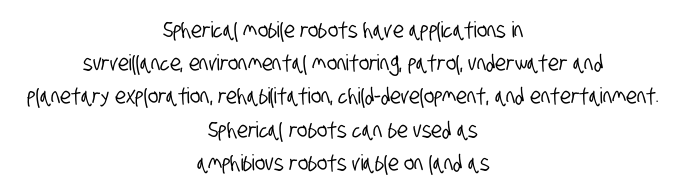
Does the copy run flush right? No — it is centered line by line. The foot of each line stays bare and open. The passage shown has conventional tracking throughout. Interline gaps are of average width in this sample.
